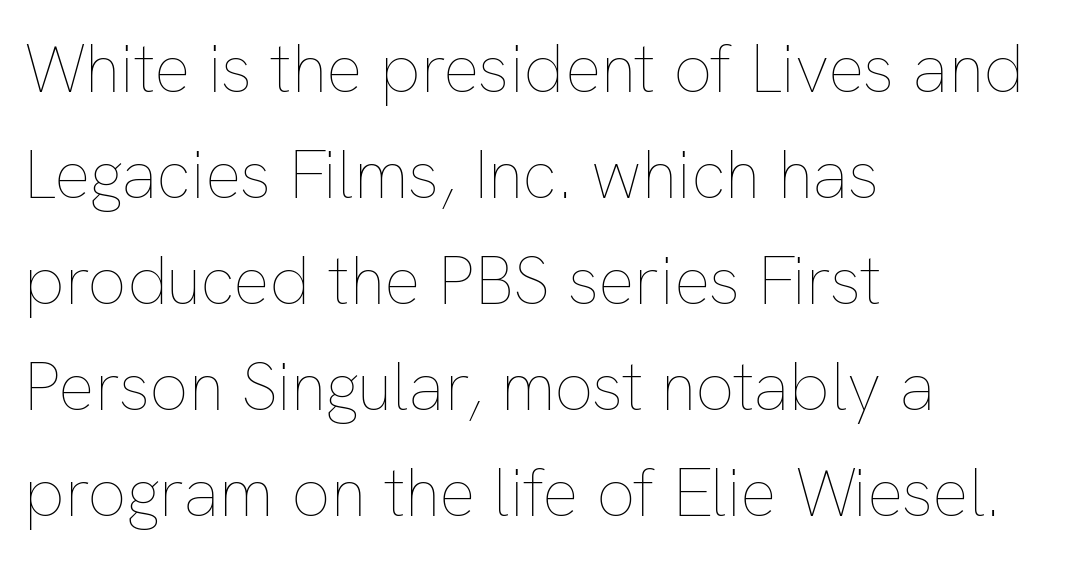
The letters advance in unequal steps, a hallmark of proportional type. Caption: face not bold, strokes unweighted. Between one letter and the next there's only the usual sliver of space. The lettering holds an erect, upright posture throughout. Line beginnings align vertically; line endings do not. The baseline area is clear.
